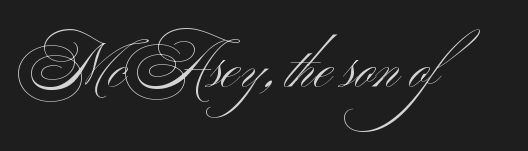
{"serif": "no", "bold": "no", "weight": "light", "width": "wide", "stroke_contrast": "medium", "x_height": "small", "monospaced": "no", "underline": "no", "letter_spacing": "normal", "letter_spacing_em": 0.0, "glyph_px": 58}
